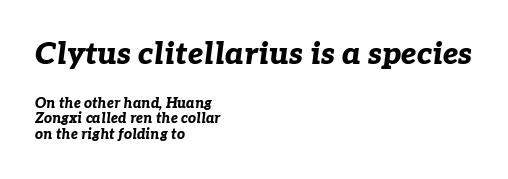
The image shows 31 px bold type, italic (leaning right); set left-aligned, tight line spacing (1.12x), normal letter spacing, not underlined; the first (top) block is 2.21x larger; low stroke contrast and a medium x-height.
